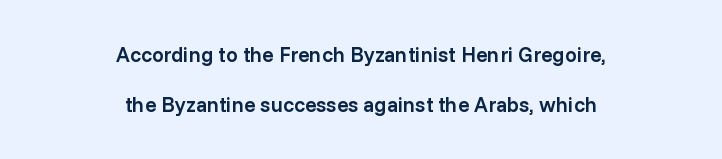
{"italic": "no", "bold": "semi", "underline": "no", "align": "center", "line_spacing": "loose", "line_spacing_ratio": 2.36, "letter_spacing": "normal", "letter_spacing_em": 0.0, "glyph_px": 21}
